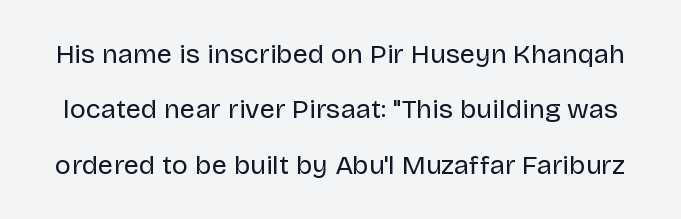
{"italic": "no", "bold": "no", "underline": "no", "line_spacing": "loose", "line_spacing_ratio": 2.05, "letter_spacing": "normal", "letter_spacing_em": 0.0, "glyph_px": 27}
